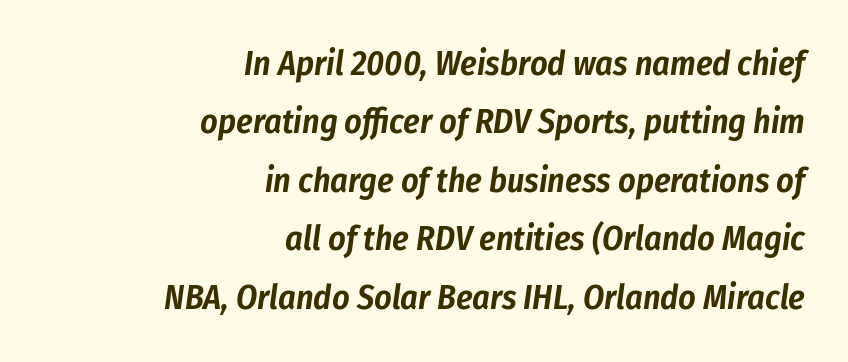
The image shows 34 px condensed type, italic (leaning right); set right-aligned, line spacing 1.72x, normal letter spacing, not underlined; low stroke contrast and a medium x-height.
